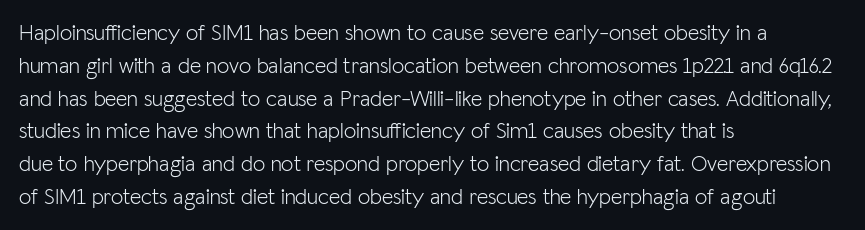
The image shows 22 px text type, upright; set left-aligned, normal line spacing (1.49x), normal letter spacing, not underlined.
